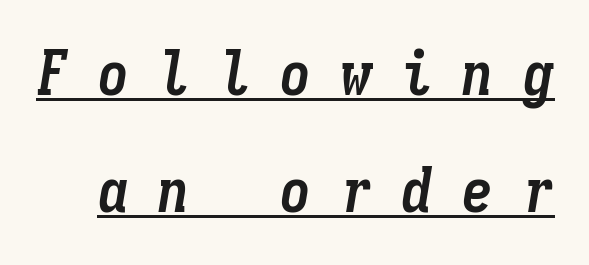
Underline: present. Heavy-handed strokes throughout: this text is bold. The lettering tilts uniformly, giving the passage an italic look. Looks like terminal output: every glyph gets an equal slot. Caption: expanded tracking, letters set apart.
